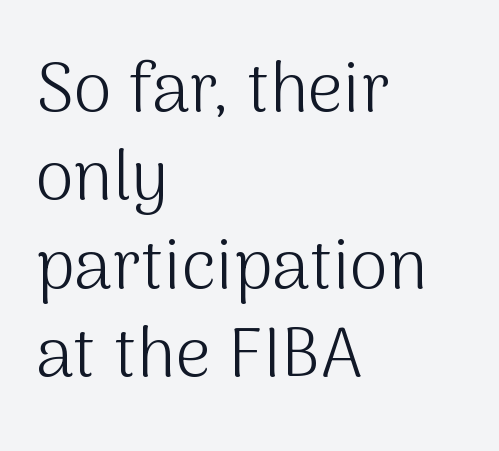
{"serif": "no", "italic": "no", "bold": "no", "weight": "light", "width": "normal", "stroke_contrast": "medium", "x_height": "medium", "monospaced": "no", "underline": "no", "align": "left", "line_spacing": "normal", "line_spacing_ratio": 1.28, "letter_spacing": "normal", "letter_spacing_em": 0.0, "glyph_px": 69}
